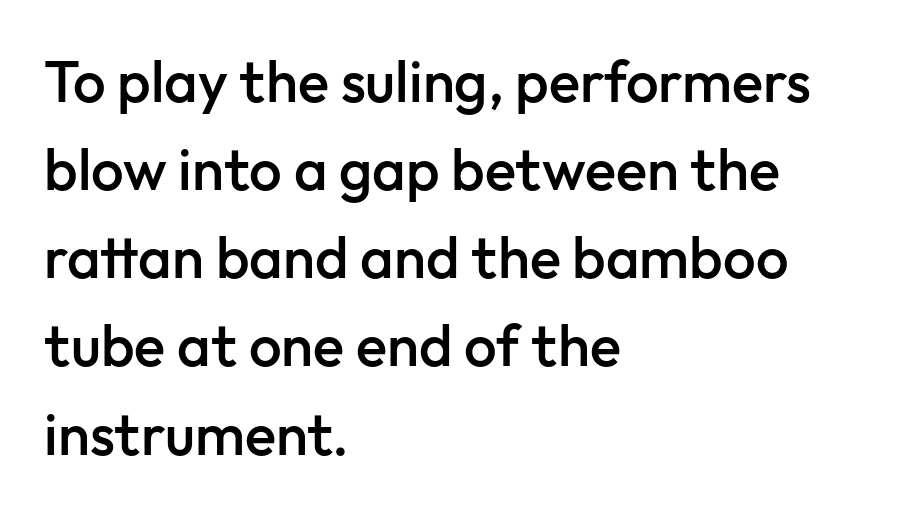
The image shows 58 px semibold sans-serif type, upright; set left-aligned, normal line spacing (1.52x), normal letter spacing, not underlined; low stroke contrast and a medium x-height.
